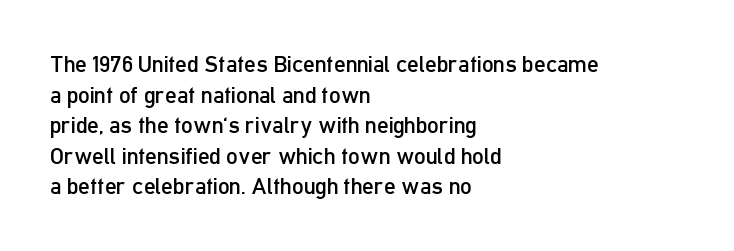
{"italic": "no", "bold": "no", "underline": "no", "align": "left", "line_spacing": "normal", "line_spacing_ratio": 1.33, "letter_spacing": "normal", "letter_spacing_em": 0.0, "glyph_px": 23}
